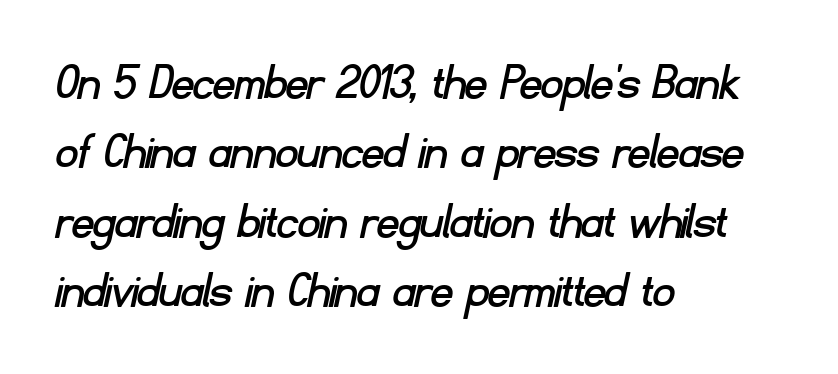
The image shows 53 px sans-serif type; set left-aligned, normal line spacing (1.31x), normal letter spacing, not underlined; low stroke contrast and a small x-height.
